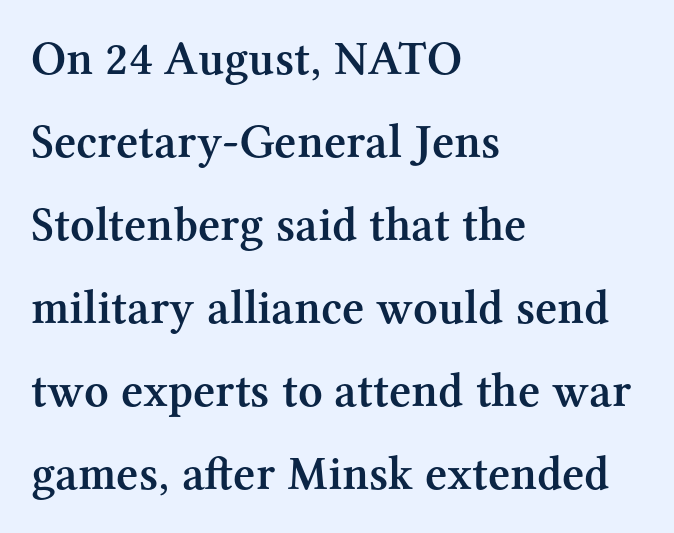
Q: Is the text bold? A: Semi-bold.
Q: Is the text italic (slanted)? A: No, it is upright.
Q: Is the typeface a serif or a sans-serif typeface? A: Serif.
Q: Is the text underlined? A: No.
Q: How is the paragraph aligned? A: Left-aligned.
Q: Is the spacing between letters normal or unusually wide? A: Normal.
Q: Width (condensed, normal, or wide)? A: Normal.
Q: Stroke contrast? A: Medium.
Q: x-height? A: Medium.
Q: Monospaced? A: No.
